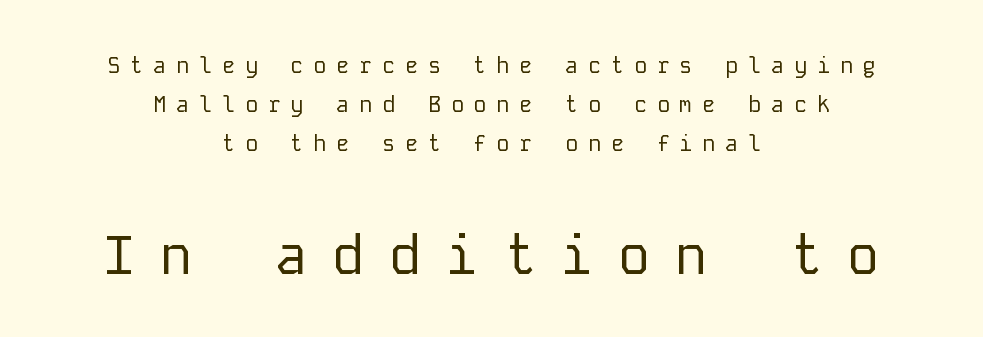
The image shows 55 px regular-weight sans-serif type, upright, monospaced; set centered, line spacing 1.77x, unusually wide letter spacing (+0.44 em), not underlined; the second (bottom) block is 2.5x larger; low stroke contrast and a medium x-height.
